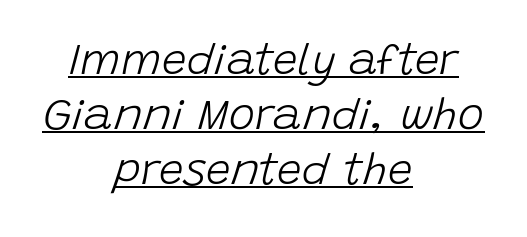
The image shows 44 px light type, italic (leaning right); set centered, normal line spacing (1.25x), normal letter spacing, underlined; low stroke contrast and a large x-height.
